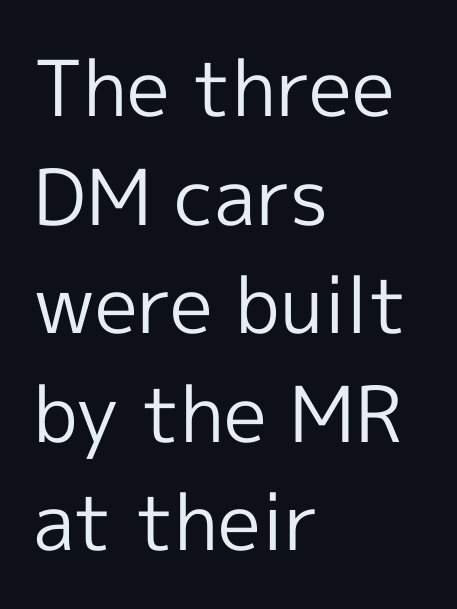
{"serif": "no", "italic": "no", "bold": "no", "weight": "regular", "width": "normal", "x_height": "medium", "monospaced": "no", "underline": "no", "align": "left", "line_spacing": "normal", "line_spacing_ratio": 1.41, "letter_spacing": "normal", "letter_spacing_em": 0.0, "glyph_px": 77}
